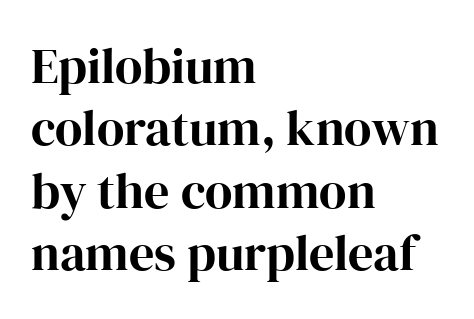
The image shows 50 px bold serif type, upright; set left-aligned, normal line spacing (1.25x), normal letter spacing, not underlined; high stroke contrast and a medium x-height.
